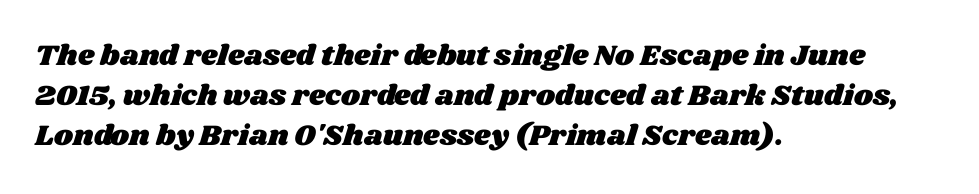
The image shows 29 px wide type; set left-aligned, normal line spacing (1.38x), normal letter spacing, not underlined; medium stroke contrast and a large x-height.
